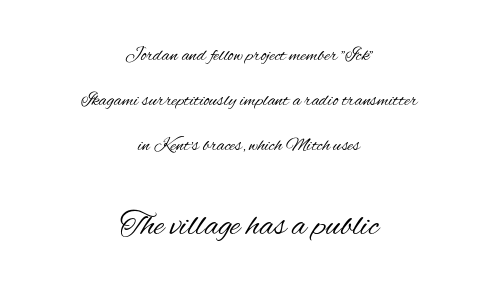
The image shows 34 px regular-weight, condensed sans-serif type; set centered, loose line spacing (2.37x), normal letter spacing, not underlined; the second (bottom) block is 1.79x larger; medium stroke contrast and a small x-height.
